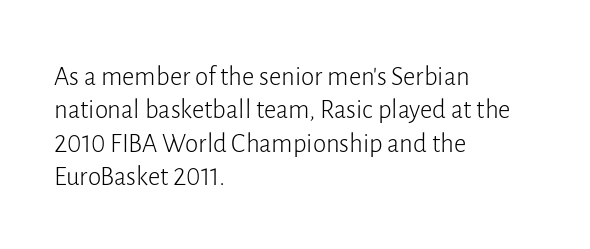
Q: Is the text bold? A: No.
Q: Is the text italic (slanted)? A: No, it is upright.
Q: Is the text underlined? A: No.
Q: How is the paragraph aligned? A: Left-aligned.
Q: Is the spacing between letters normal or unusually wide? A: Normal.
